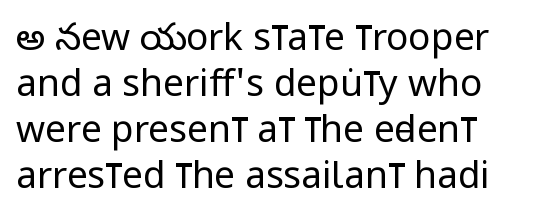
Horizontally, the lines are justified to the leading edge only. Nope, no serifs anywhere on these letters. Posture: straight, roman, zero tilt. Each row of text sits above clean, open space.
